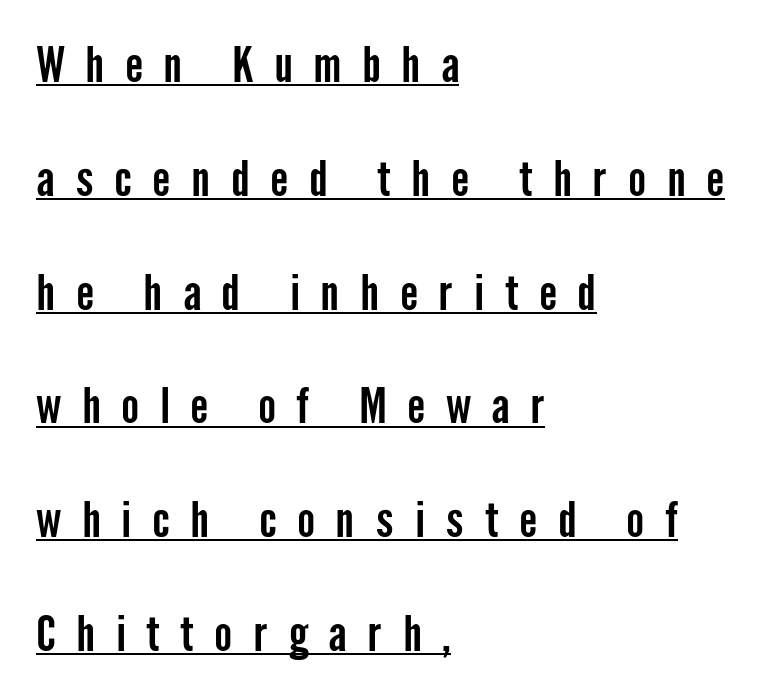
The image shows 48 px condensed sans-serif type, upright; set left-aligned, loose line spacing (2.37x), unusually wide letter spacing (+0.43 em), underlined; low stroke contrast and a medium x-height.
